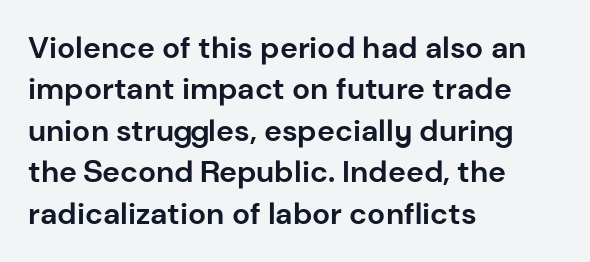
A full-strength bold gives these letters their thick strokes. Caption: standard tracking, unaltered. Every stem runs plumb, perpendicular to the baseline. The space beneath each line is pristine and unruled.
